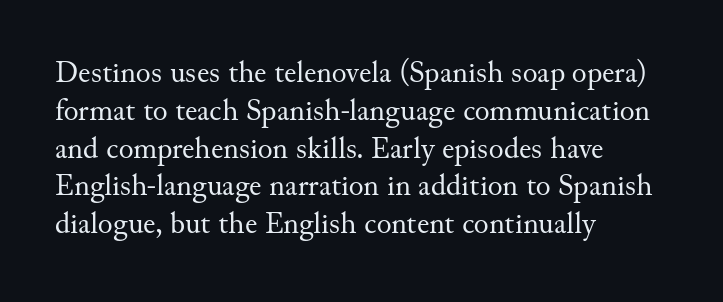
{"serif": "yes", "italic": "no", "bold": "no", "weight": "regular", "width": "normal", "stroke_contrast": "medium", "x_height": "small", "monospaced": "no", "underline": "no", "align": "left", "line_spacing_ratio": 1.22, "letter_spacing": "normal", "letter_spacing_em": 0.0, "glyph_px": 31}
